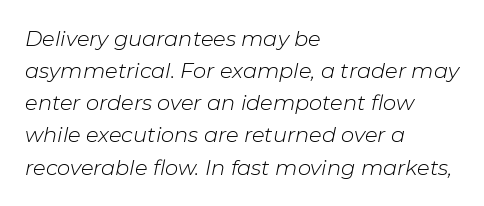
Each word holds together tightly as a unit, with standard inter-letter gaps. The lines sit at an ordinary, default distance from one another. Where is the straight margin? On the left. Stems and bowls with no extra thickness — not bold.
